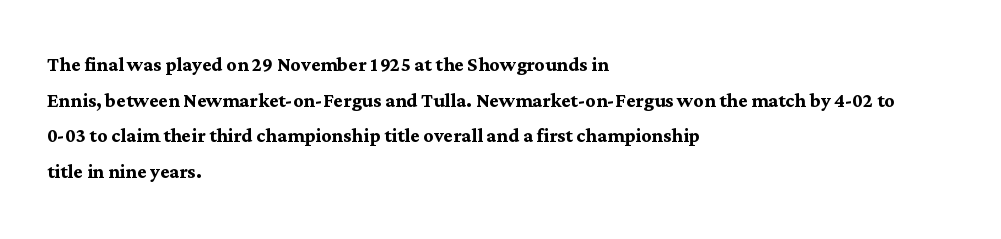
This rendering leaves character spacing at its baseline value. Any mark beneath the type? The region is blank. This is roman type, the default non-slanted kind. Pretty heavy lettering here — definitely bold. Notice how descenders clear the ascenders below comfortably — that's standard leading. All the whitespace from short lines collects on the right.
